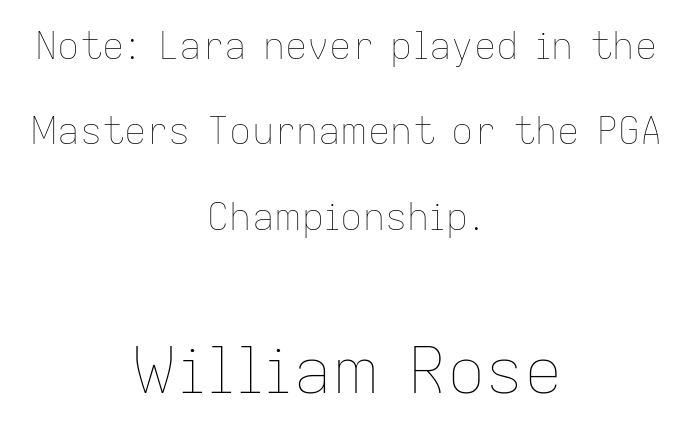
The image shows 64 px thin type, upright; set centered, loose line spacing (2.31x), normal letter spacing, not underlined; the second (bottom) block is 1.73x larger; low stroke contrast and a medium x-height.
